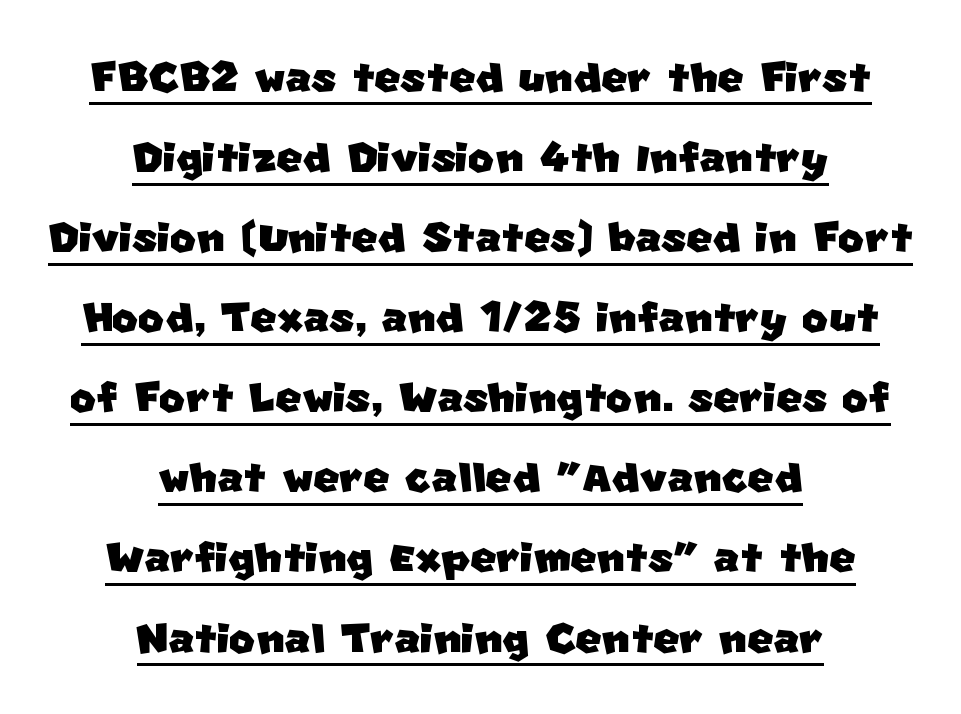
The image shows 56 px sans-serif type; set centered, normal line spacing (1.43x), normal letter spacing, underlined; low stroke contrast and a large x-height.
